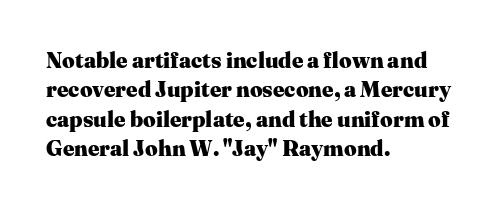
The image shows 22 px bold type, upright; set left-aligned, normal line spacing (1.33x), normal letter spacing, not underlined.
